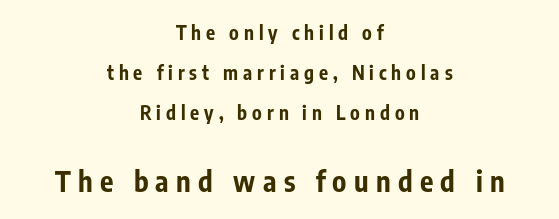
{"serif": "no", "italic": "no", "bold": "yes", "weight": "bold", "width": "condensed", "stroke_contrast": "low", "x_height": "medium", "monospaced": "no", "underline": "no", "align": "center", "line_spacing": "loose", "line_spacing_ratio": 2.11, "letter_spacing": "wide", "letter_spacing_em": 0.26, "larger_block": "second", "size_ratio": 1.47, "glyph_px": 28}
